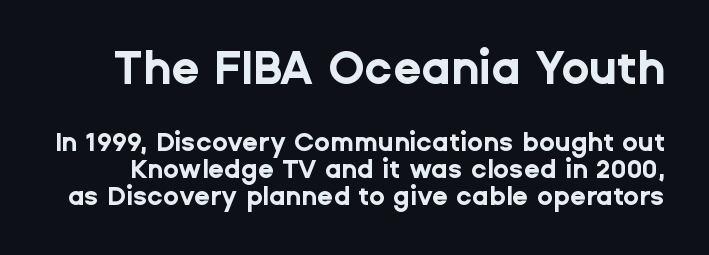
The image shows 46 px bold sans-serif type, upright; set tight line spacing (1.03x), normal letter spacing, not underlined; the first (top) block is 1.77x larger; low stroke contrast and a medium x-height.
